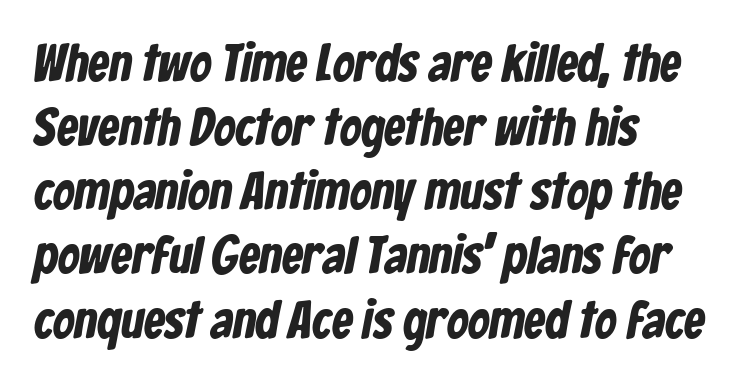
The image shows 53 px bold, condensed sans-serif type; set left-aligned, line spacing 1.21x, normal letter spacing, not underlined; low stroke contrast and a medium x-height.
